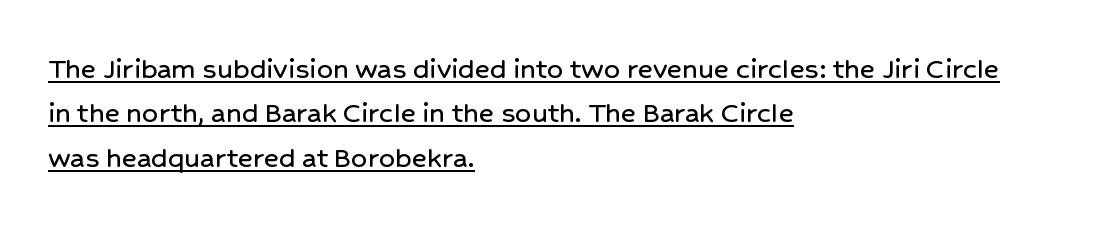
{"serif": "no", "italic": "no", "width": "normal", "stroke_contrast": "low", "x_height": "medium", "monospaced": "no", "underline": "yes", "align": "left", "line_spacing": "normal", "line_spacing_ratio": 1.39, "letter_spacing": "normal", "letter_spacing_em": 0.0, "glyph_px": 32}
